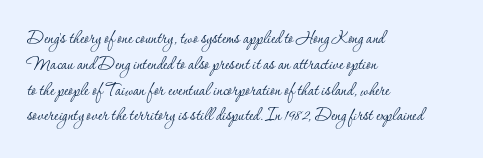
{"bold": "no", "underline": "no", "align": "left", "line_spacing_ratio": 1.23, "letter_spacing": "normal", "letter_spacing_em": 0.0, "glyph_px": 21}
